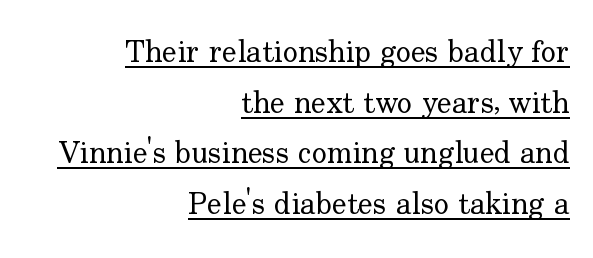
{"serif": "yes", "italic": "no", "bold": "no", "weight": "regular", "width": "normal", "stroke_contrast": "low", "x_height": "small", "monospaced": "no", "underline": "yes", "align": "right", "line_spacing": "normal", "line_spacing_ratio": 1.63, "letter_spacing": "normal", "letter_spacing_em": 0.0, "glyph_px": 31}
